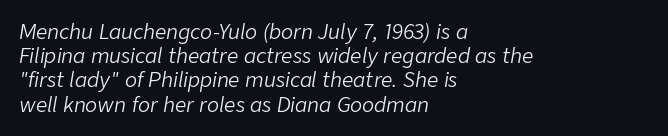
Stems and bowls with no extra thickness — not bold. Descenders hang freely into open space. Observe the lean: these are italic letterforms. A student would call this left alignment; a typographer would say flush left, rag right. There is no visible air inserted between adjacent glyphs.
